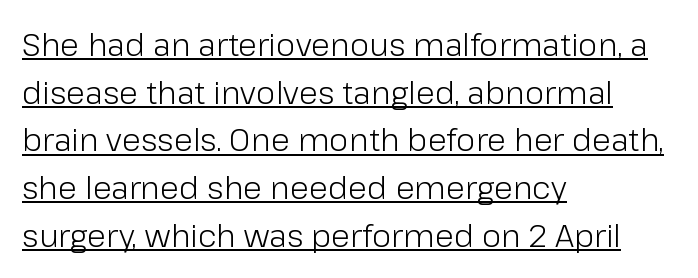
{"serif": "no", "italic": "no", "bold": "no", "weight": "light", "width": "normal", "stroke_contrast": "low", "x_height": "medium", "monospaced": "no", "underline": "yes", "align": "left", "line_spacing": "normal", "line_spacing_ratio": 1.54, "letter_spacing": "normal", "letter_spacing_em": 0.0, "glyph_px": 31}
